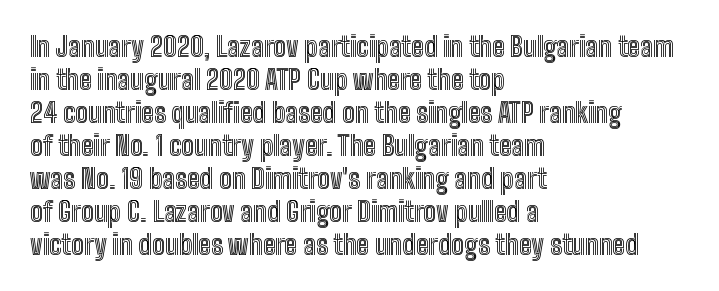
Q: Is the text italic (slanted)? A: No, it is upright.
Q: Is the text underlined? A: No.
Q: How is the paragraph aligned? A: Left-aligned.
Q: Is the spacing between letters normal or unusually wide? A: Normal.
